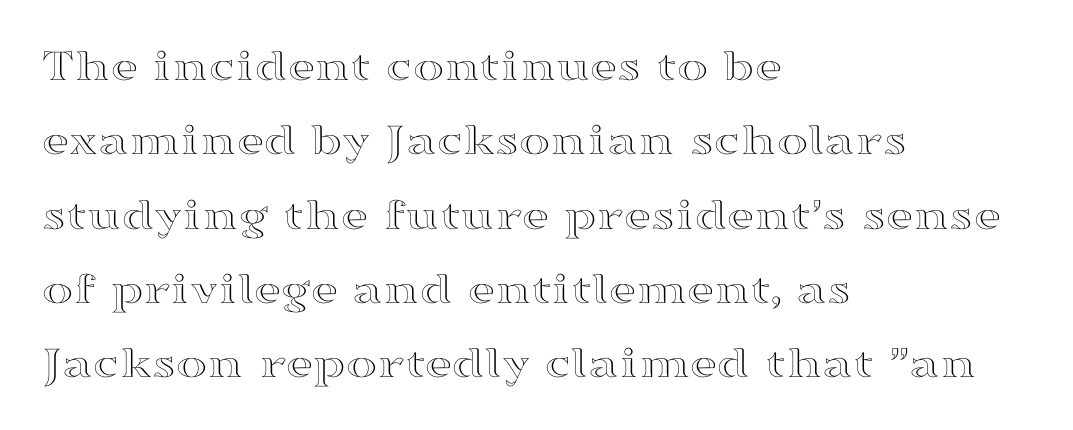
{"italic": "no", "width": "wide", "x_height": "medium", "monospaced": "no", "underline": "no", "align": "left", "line_spacing": "normal", "line_spacing_ratio": 1.58, "letter_spacing": "normal", "letter_spacing_em": 0.0, "glyph_px": 47}
